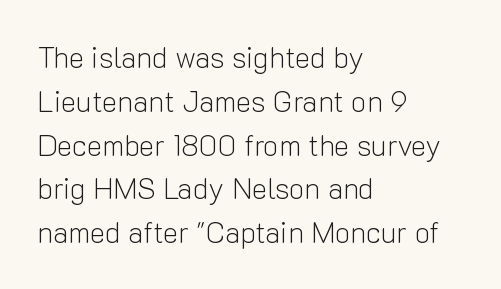
The image shows 29 px light sans-serif type, upright; set left-aligned, normal line spacing (1.51x), normal letter spacing, not underlined; low stroke contrast and a medium x-height.
